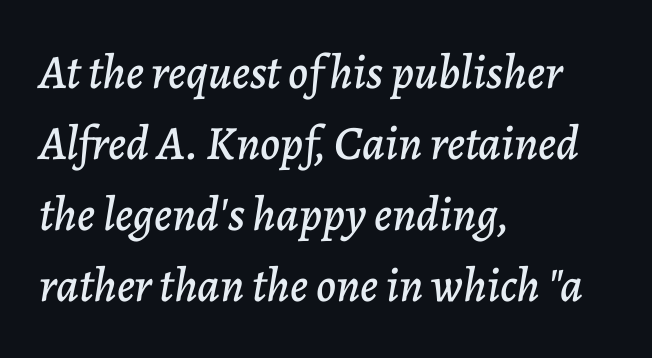
Q: Is the text italic (slanted)? A: Yes, it leans right by about 7 degrees.
Q: Is the text underlined? A: No.
Q: How is the paragraph aligned? A: Left-aligned.
Q: Is the spacing between letters normal or unusually wide? A: Normal.
Q: Is the spacing between lines tight, normal or loose? A: Normal.
Q: Width (condensed, normal, or wide)? A: Normal.
Q: Stroke contrast? A: Low.
Q: x-height? A: Medium.
Q: Monospaced? A: No.
